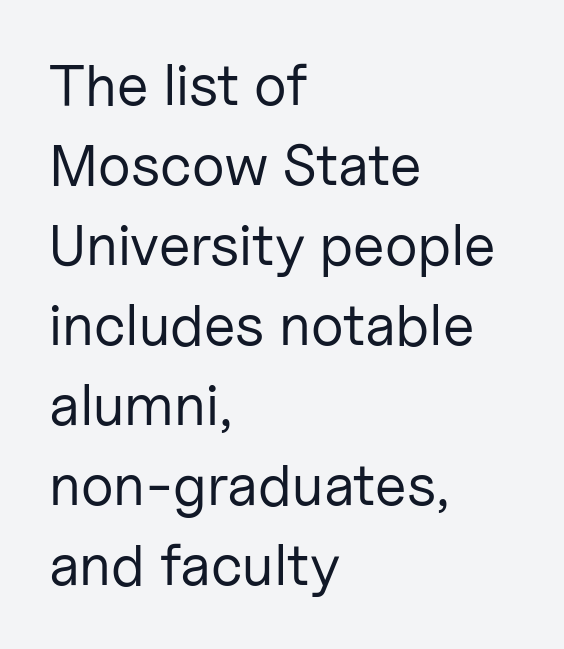
The letters advance in unequal steps, a hallmark of proportional type. The strip under each line holds only bare page. The designer left line spacing at the default. Spacing between characters is what you'd get straight out of the box. Every stem runs plumb, perpendicular to the baseline. The paragraph shown leans on its left margin.
